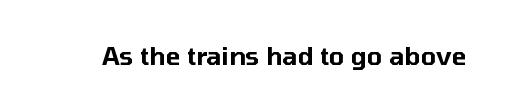
Q: Is the text italic (slanted)? A: No, it is upright.
Q: Is the text underlined? A: No.
Q: Is the spacing between letters normal or unusually wide? A: Normal.
